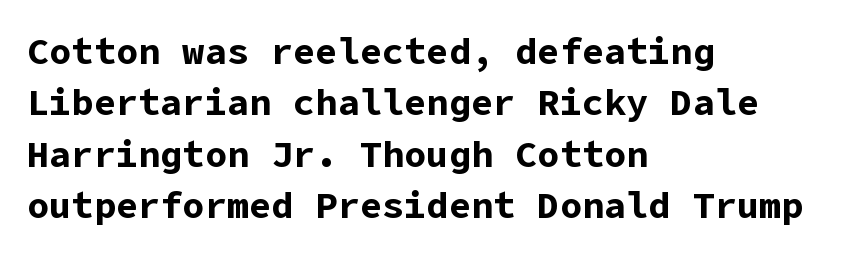
The image shows 37 px bold sans-serif type, upright; set left-aligned, normal line spacing (1.39x), normal letter spacing, not underlined; low stroke contrast and a medium x-height.
